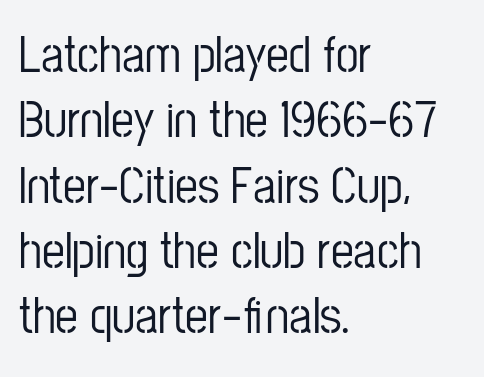
The leading is moderate, giving the passage an even texture. The paragraph has a hard left edge and a soft right edge. Tall strokes in this sample are plumb rather than angled. The line texture is even and compact thanks to regular tracking. Clear beneath every line of the passage. A sans-serif font was chosen for this passage.
